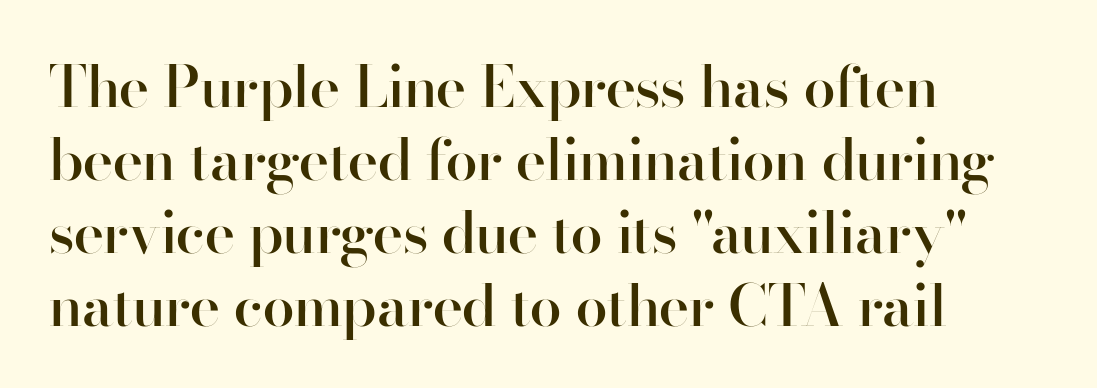
Q: Is the text bold? A: Semi-bold.
Q: Is the text italic (slanted)? A: No, it is upright.
Q: Is the typeface a serif or a sans-serif typeface? A: Sans-serif.
Q: Is the text underlined? A: No.
Q: How is the paragraph aligned? A: Left-aligned.
Q: Is the spacing between letters normal or unusually wide? A: Normal.
Q: Is the spacing between lines tight, normal or loose? A: Normal.
Q: Width (condensed, normal, or wide)? A: Normal.
Q: Stroke contrast? A: High.
Q: x-height? A: Small.
Q: Monospaced? A: No.
